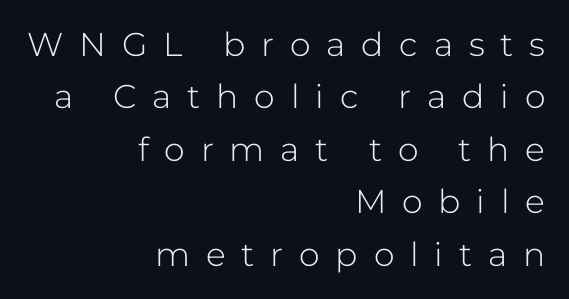
Q: Is the text bold? A: No.
Q: Is the text italic (slanted)? A: No, it is upright.
Q: Is the typeface a serif or a sans-serif typeface? A: Sans-serif.
Q: Is the text underlined? A: No.
Q: How is the paragraph aligned? A: Right-aligned.
Q: Is the spacing between letters normal or unusually wide? A: Unusually wide.
Q: Is the spacing between lines tight, normal or loose? A: Normal.
Q: Width (condensed, normal, or wide)? A: Normal.
Q: Stroke contrast? A: Low.
Q: x-height? A: Medium.
Q: Monospaced? A: No.
